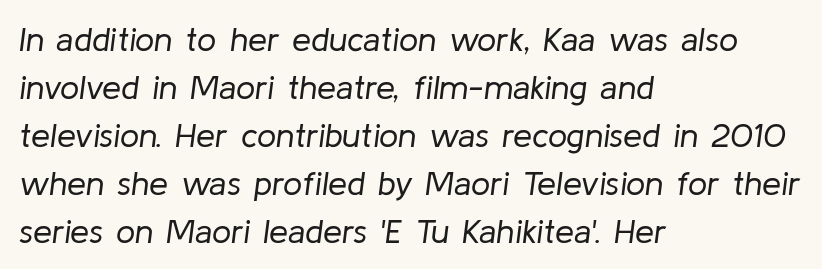
Nothing unusual about the tracking: characters are spaced as the font intends. Layout note: lines flush left. This rendering features lettering with no underline. The cut favours lightness, reaching ordinary text weight at its darkest. An italicized treatment has been applied to the whole sample.
